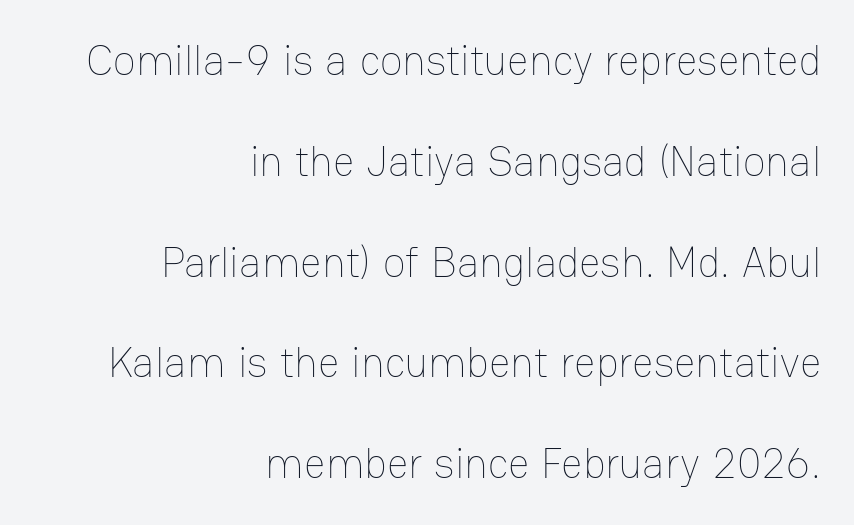
Look at the tracking — it's just the regular setting, nothing added. Each line ends at the same right margin while the left side varies. Summary of weight: not heavy and not bold. Each letter keeps its own natural width here, so spacing adapts to shape. Check under the words: just untouched page.
